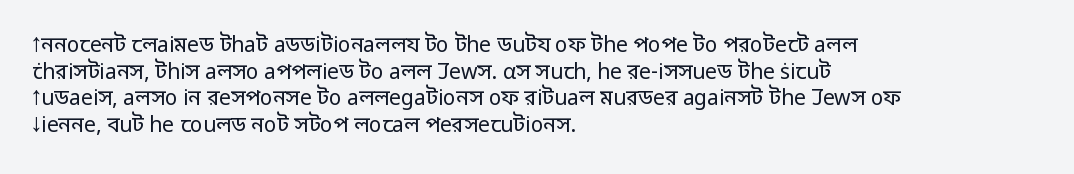
{"italic": "no", "bold": "no", "underline": "no", "align": "left", "line_spacing": "normal", "line_spacing_ratio": 1.27, "letter_spacing": "normal", "letter_spacing_em": 0.0, "glyph_px": 21}
